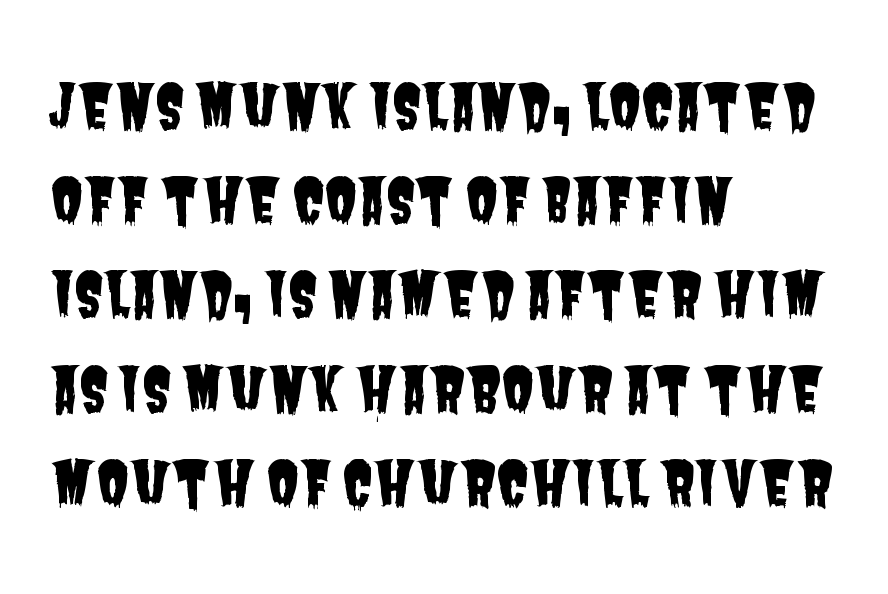
The image shows 60 px condensed sans-serif type; set left-aligned, normal line spacing (1.57x), normal letter spacing, not underlined; low stroke contrast and a large x-height.
